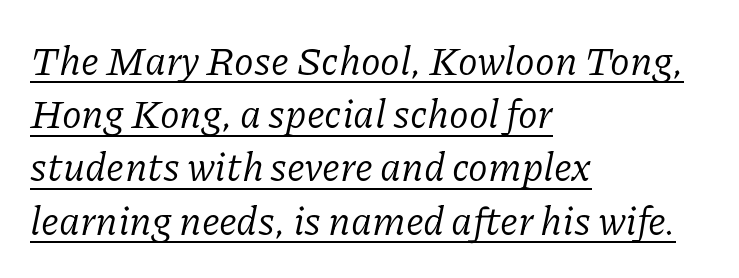
Q: Is the text bold? A: No.
Q: Is the text italic (slanted)? A: Yes, it leans right by about 11 degrees.
Q: Is the typeface a serif or a sans-serif typeface? A: Serif.
Q: Is the text underlined? A: Yes.
Q: How is the paragraph aligned? A: Left-aligned.
Q: Is the spacing between letters normal or unusually wide? A: Normal.
Q: Is the spacing between lines tight, normal or loose? A: Normal.
Q: Width (condensed, normal, or wide)? A: Normal.
Q: Stroke contrast? A: Low.
Q: x-height? A: Medium.
Q: Monospaced? A: No.
